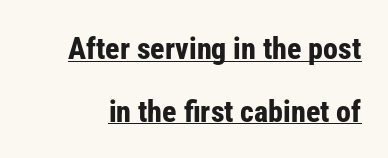
{"serif": "no", "italic": "no", "bold": "yes", "weight": "bold", "width": "condensed", "stroke_contrast": "low", "x_height": "medium", "monospaced": "no", "underline": "yes", "line_spacing": "loose", "line_spacing_ratio": 2.09, "letter_spacing": "normal", "letter_spacing_em": 0.0, "glyph_px": 30}
